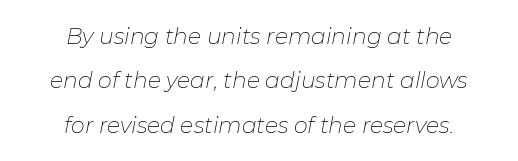
The image shows 22 px text type, italic (leaning right); set centered, loose line spacing (2.02x), normal letter spacing, not underlined.
